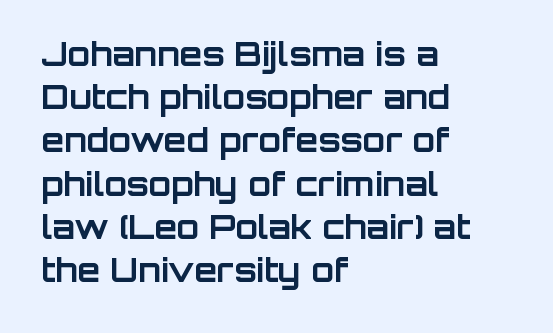
{"serif": "no", "italic": "no", "bold": "yes", "weight": "bold", "width": "normal", "stroke_contrast": "low", "x_height": "large", "monospaced": "no", "underline": "no", "align": "left", "line_spacing": "normal", "line_spacing_ratio": 1.31, "letter_spacing": "normal", "letter_spacing_em": 0.0, "glyph_px": 33}
